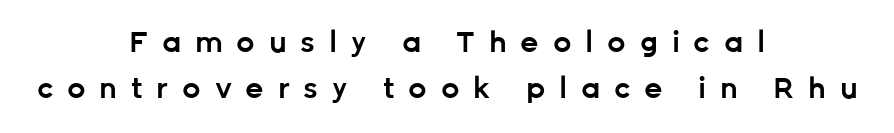
{"serif": "no", "italic": "no", "bold": "semi", "weight": "semibold", "width": "normal", "stroke_contrast": "low", "x_height": "medium", "monospaced": "no", "underline": "no", "align": "center", "line_spacing": "normal", "line_spacing_ratio": 1.59, "letter_spacing": "wide", "letter_spacing_em": 0.47, "glyph_px": 29}
